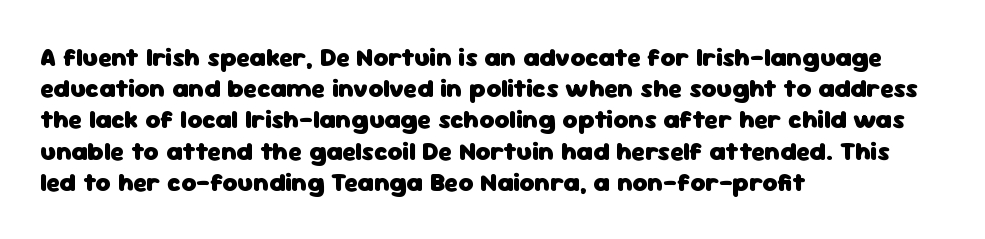
The image shows 26 px bold type, upright; set left-aligned, line spacing 1.2x, normal letter spacing, not underlined.
